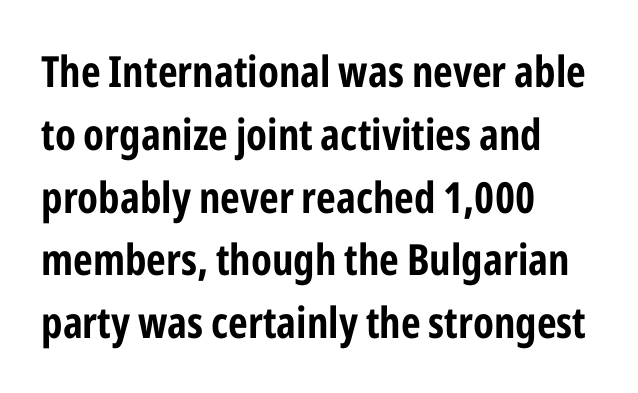
{"serif": "no", "italic": "no", "bold": "yes", "weight": "bold", "width": "condensed", "stroke_contrast": "low", "x_height": "medium", "monospaced": "no", "underline": "no", "align": "left", "line_spacing": "normal", "line_spacing_ratio": 1.46, "letter_spacing": "normal", "letter_spacing_em": 0.0, "glyph_px": 43}
